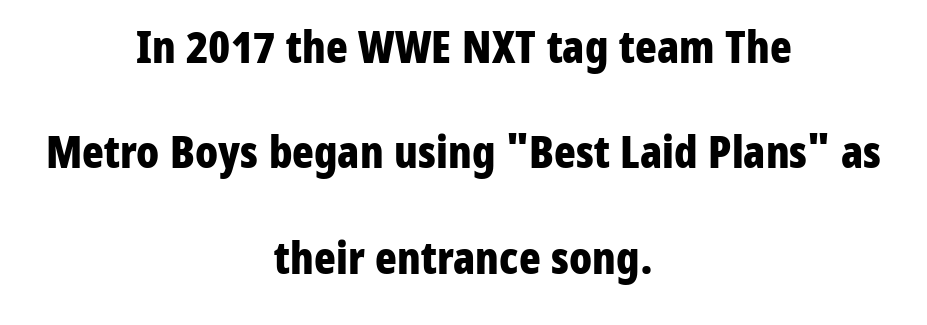
Q: Is the text bold? A: Yes.
Q: Is the text italic (slanted)? A: No, it is upright.
Q: Is the typeface a serif or a sans-serif typeface? A: Sans-serif.
Q: Is the text underlined? A: No.
Q: How is the paragraph aligned? A: Centered.
Q: Is the spacing between letters normal or unusually wide? A: Normal.
Q: Is the spacing between lines tight, normal or loose? A: Loose.
Q: Width (condensed, normal, or wide)? A: Condensed.
Q: Stroke contrast? A: Low.
Q: x-height? A: Medium.
Q: Monospaced? A: No.
